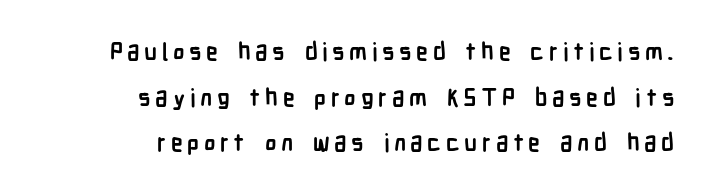
The image shows 24 px bold type, upright; set right-aligned, loose line spacing (1.9x), not underlined.
